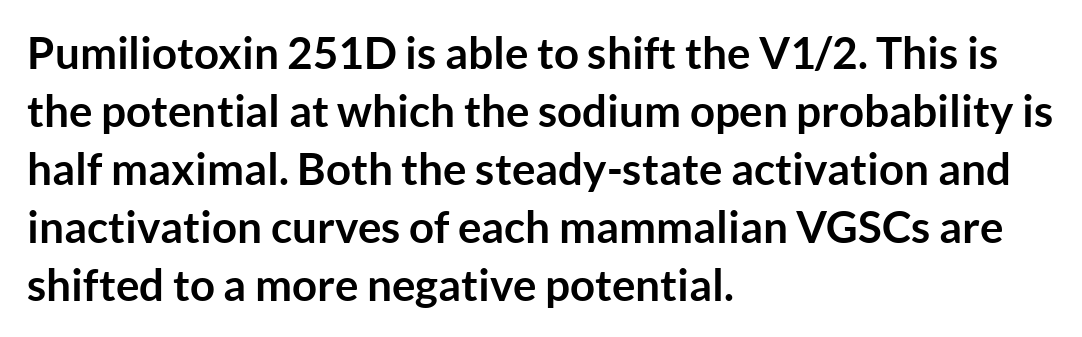
The image shows 44 px semibold sans-serif type, upright; set left-aligned, normal line spacing (1.32x), normal letter spacing, not underlined; low stroke contrast and a medium x-height.
